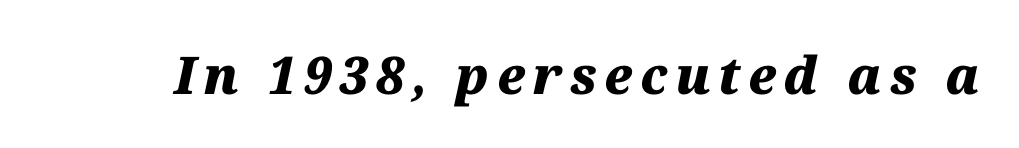
Q: Is the text bold? A: Yes.
Q: Is the text italic (slanted)? A: Yes, it leans right by about 12 degrees.
Q: Is the text underlined? A: No.
Q: Width (condensed, normal, or wide)? A: Normal.
Q: Stroke contrast? A: Medium.
Q: x-height? A: Medium.
Q: Monospaced? A: No.
